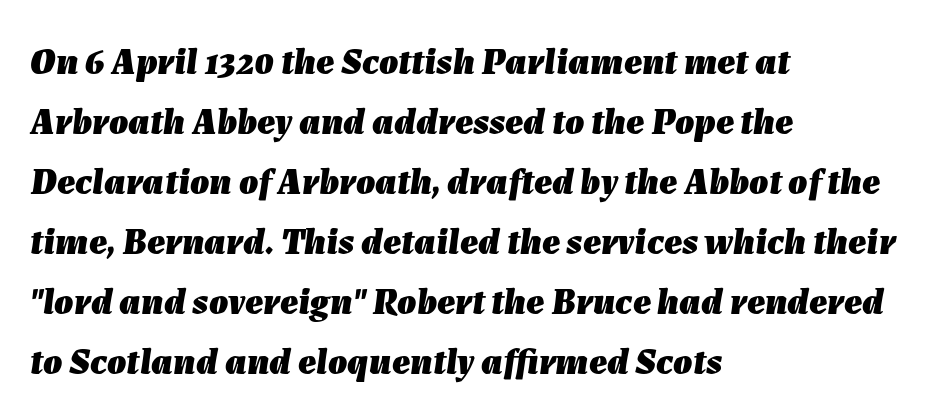
In terms of letterspacing, this is plain default setting. Compared with typical paragraphs, the rows here are spaced about the same. Think of a printed novel: that variable character pitch is what you see here. Designer's note — italics engaged.
